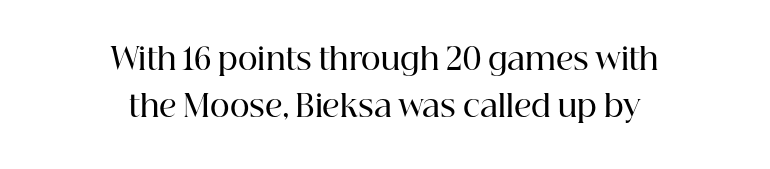
{"serif": "yes", "italic": "no", "bold": "semi", "weight": "semibold", "width": "normal", "stroke_contrast": "high", "x_height": "medium", "monospaced": "no", "underline": "no", "align": "center", "line_spacing": "normal", "line_spacing_ratio": 1.56, "letter_spacing": "normal", "letter_spacing_em": 0.0, "glyph_px": 30}
